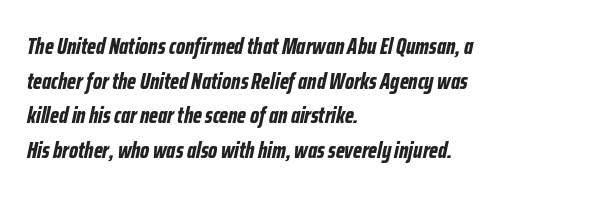
The image shows 23 px bold type, italic (leaning right); set left-aligned, normal line spacing (1.51x), normal letter spacing, not underlined.
